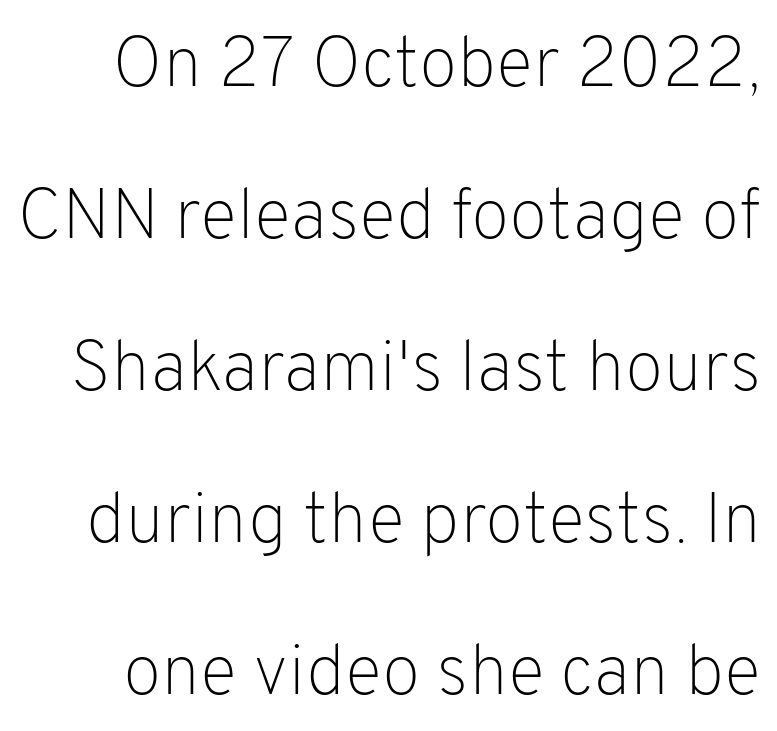
Stems here are at most as thick as an everyday book face. The area under the type is left untouched. Here the designer chose a conventional face with non-uniform glyph widths. The specimen reads as upright at a glance. Is this a sans? Yes — the strokes have no serifs.
